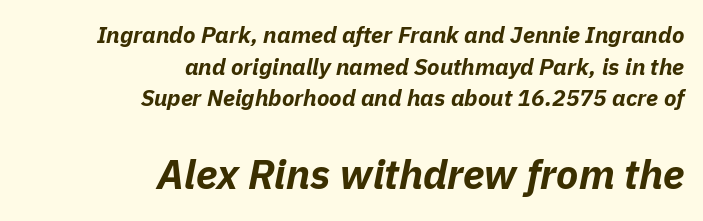
Q: Is the text bold? A: Yes.
Q: Is the text italic (slanted)? A: Yes, it leans right by about 11 degrees.
Q: Is the text underlined? A: No.
Q: How is the paragraph aligned? A: Right-aligned.
Q: Is the spacing between letters normal or unusually wide? A: Normal.
Q: Is the spacing between lines tight, normal or loose? A: Normal.
Q: Which block of text is set in a larger size, the first (top) or the second (bottom)? A: The second (bottom) one.
Q: Width (condensed, normal, or wide)? A: Normal.
Q: Stroke contrast? A: Low.
Q: x-height? A: Medium.
Q: Monospaced? A: No.
